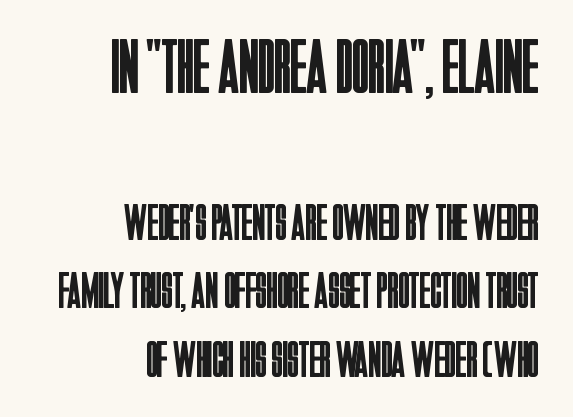
The image shows 77 px regular-weight, condensed sans-serif type, upright; set right-aligned, normal line spacing (1.35x), normal letter spacing, not underlined; the first (top) block is 1.51x larger; low stroke contrast and a large x-height.
